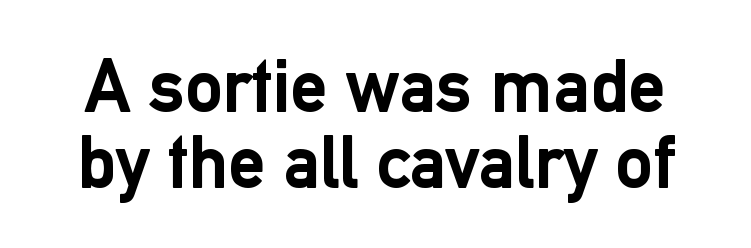
The image shows 75 px semibold sans-serif type, upright; set tight line spacing (1.02x), normal letter spacing, not underlined; low stroke contrast and a medium x-height.
